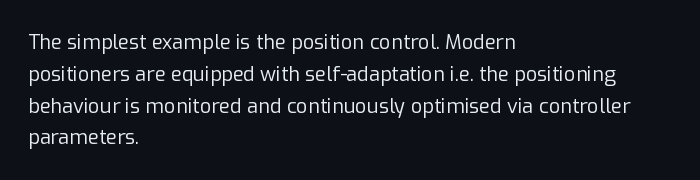
Q: Is the text bold? A: No.
Q: Is the text italic (slanted)? A: No, it is upright.
Q: Is the text underlined? A: No.
Q: How is the paragraph aligned? A: Left-aligned.
Q: Is the spacing between letters normal or unusually wide? A: Normal.
Q: Is the spacing between lines tight, normal or loose? A: Normal.
